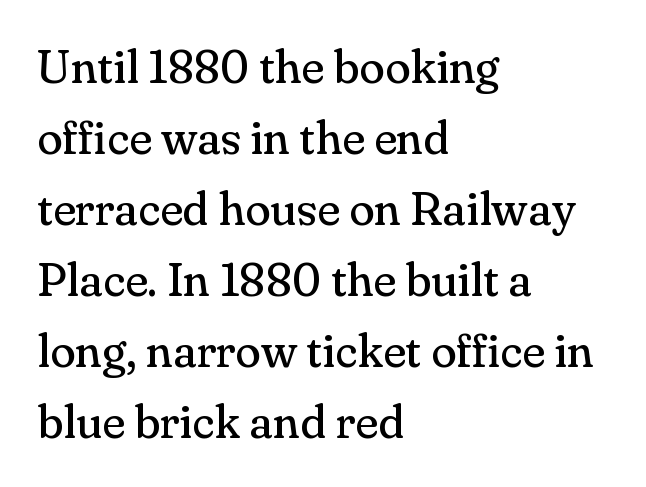
The image shows 47 px regular-weight serif type, upright; set left-aligned, normal line spacing (1.51x), normal letter spacing, not underlined; medium stroke contrast and a small x-height.
